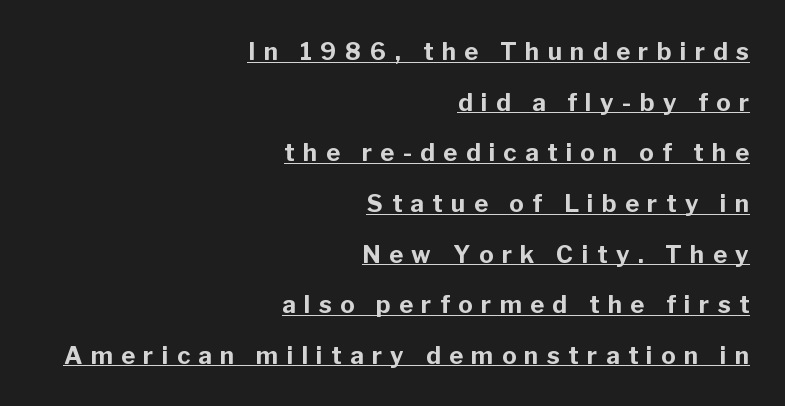
{"italic": "no", "bold": "yes", "underline": "yes", "align": "right", "line_spacing": "loose", "line_spacing_ratio": 2.11, "letter_spacing": "wide", "letter_spacing_em": 0.35, "glyph_px": 24}
